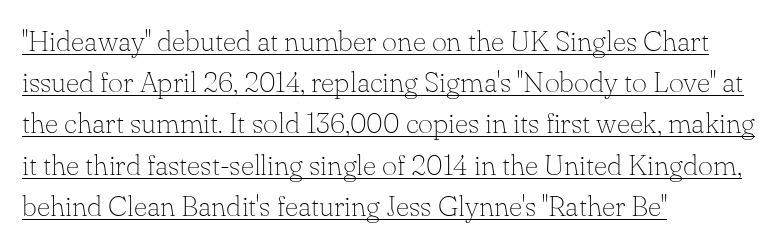
{"serif": "yes", "italic": "no", "bold": "no", "weight": "thin", "width": "normal", "stroke_contrast": "low", "x_height": "small", "monospaced": "no", "underline": "yes", "align": "left", "line_spacing": "normal", "line_spacing_ratio": 1.42, "letter_spacing": "normal", "letter_spacing_em": 0.0, "glyph_px": 29}
